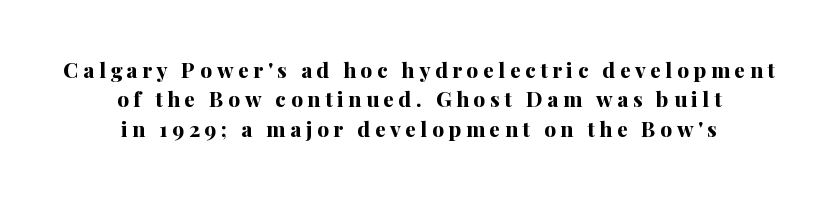
The image shows 21 px bold type, upright; set centered, normal line spacing (1.4x), unusually wide letter spacing (+0.22 em), not underlined.
